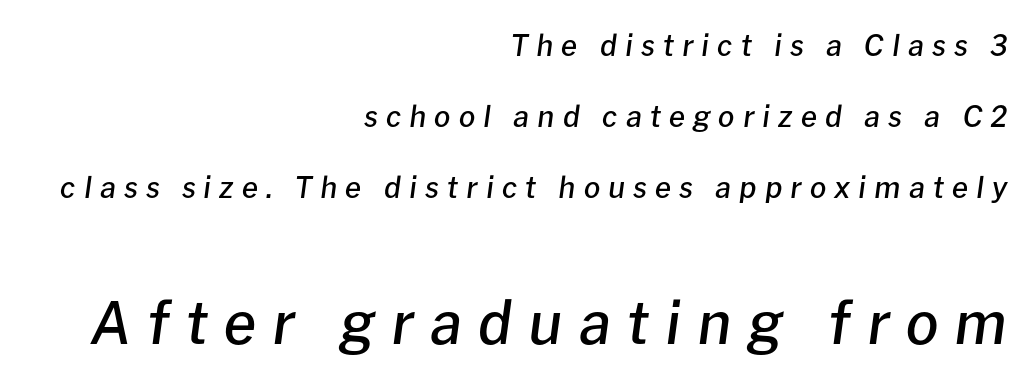
The image shows 58 px semibold type, italic (leaning right); set right-aligned, loose line spacing (2.45x), unusually wide letter spacing (+0.28 em), not underlined; the second (bottom) block is 2.0x larger; low stroke contrast and a medium x-height.
